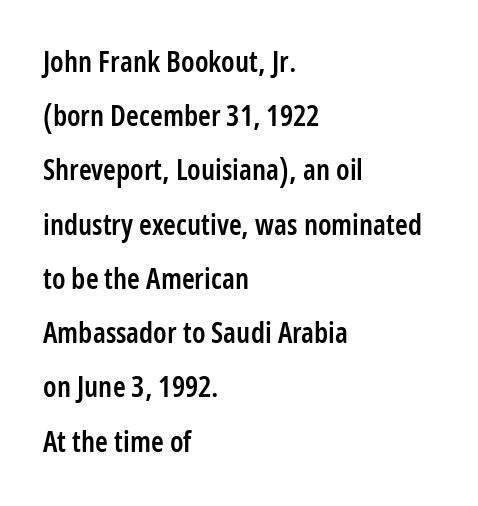
Q: Is the text bold? A: Semi-bold.
Q: Is the text italic (slanted)? A: No, it is upright.
Q: Is the typeface a serif or a sans-serif typeface? A: Sans-serif.
Q: Is the text underlined? A: No.
Q: How is the paragraph aligned? A: Left-aligned.
Q: Is the spacing between letters normal or unusually wide? A: Normal.
Q: Width (condensed, normal, or wide)? A: Condensed.
Q: Stroke contrast? A: Low.
Q: x-height? A: Medium.
Q: Monospaced? A: No.
